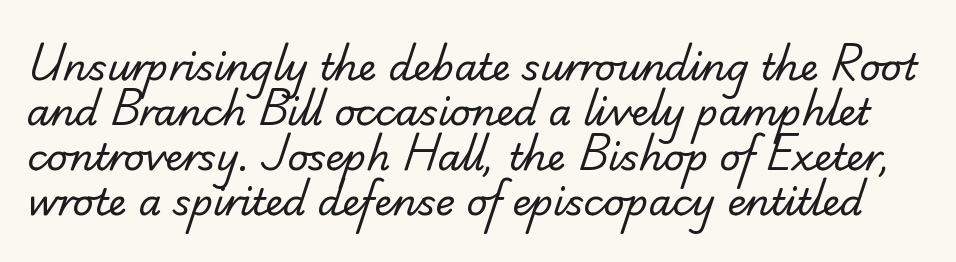
Q: Is the text bold? A: No.
Q: Is the typeface a serif or a sans-serif typeface? A: Serif.
Q: Is the text underlined? A: No.
Q: Is the spacing between letters normal or unusually wide? A: Normal.
Q: Width (condensed, normal, or wide)? A: Normal.
Q: Stroke contrast? A: Low.
Q: x-height? A: Small.
Q: Monospaced? A: No.
